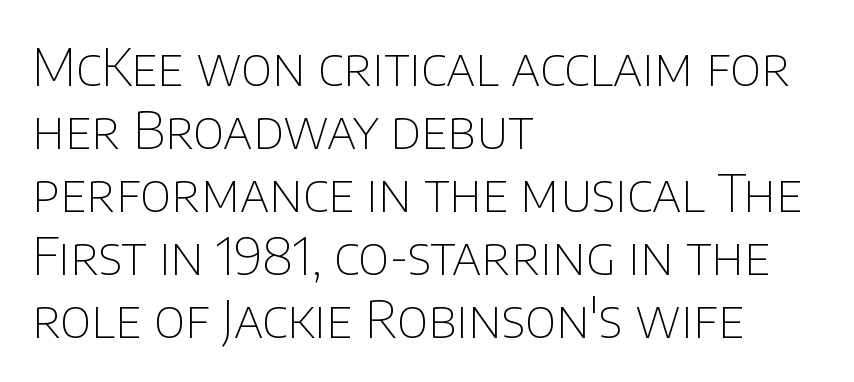
The image shows 52 px thin sans-serif type, upright; set left-aligned, line spacing 1.21x, normal letter spacing, not underlined; low stroke contrast and a large x-height.
